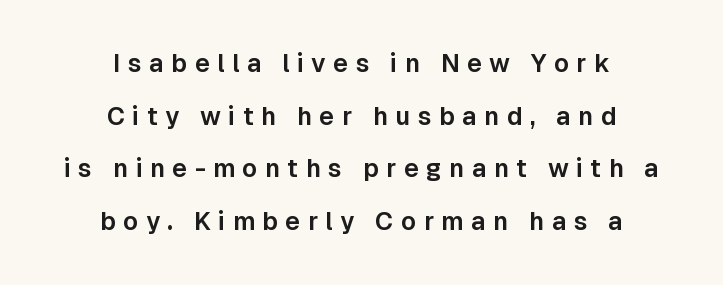
Tracking value appears strongly positive — letters spread wide. The lettering stays uniformly vertical, giving the passage a roman look. Reading down the column, the eye jumps a long way to each next line. Both edges are ragged and mirror each other, which tells us the setting is centered. The words here are not underlined.
